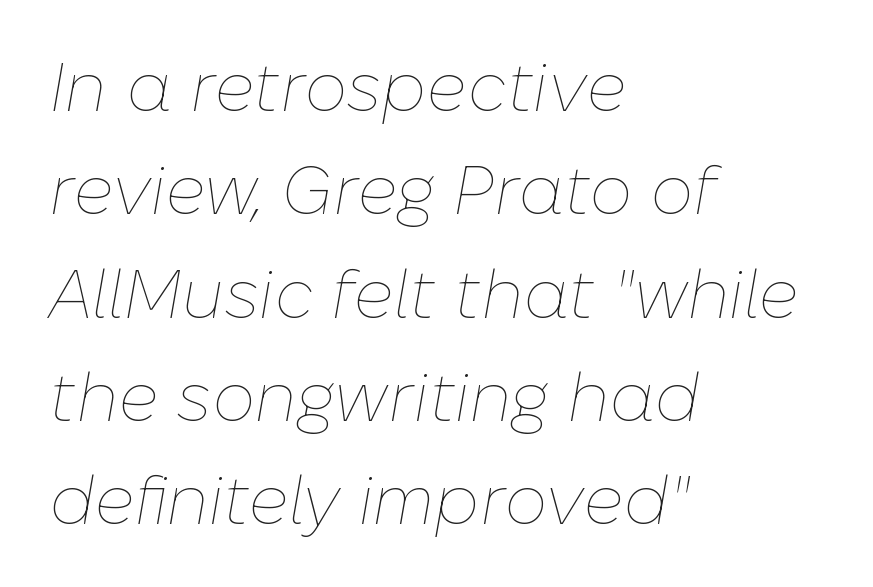
The image shows 68 px thin type, italic (leaning right); set left-aligned, normal line spacing (1.52x), normal letter spacing, not underlined; low stroke contrast and a medium x-height.
